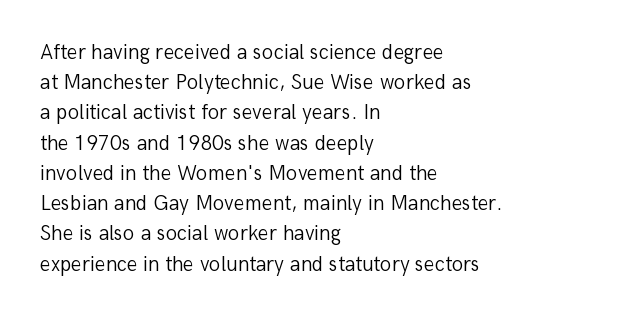
The image shows 21 px text type, upright; set left-aligned, normal line spacing (1.44x), normal letter spacing, not underlined.
